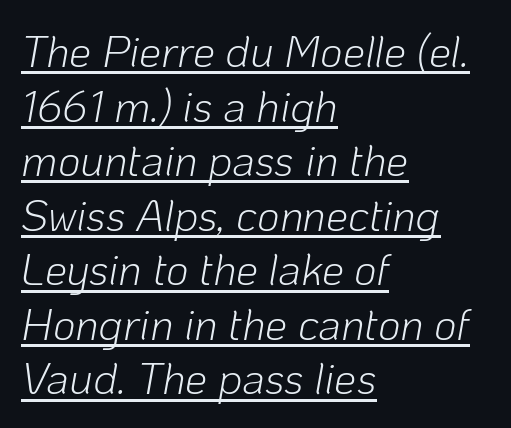
Q: Is the text bold? A: No.
Q: Is the text italic (slanted)? A: Yes, it leans right by about 10 degrees.
Q: Is the text underlined? A: Yes.
Q: How is the paragraph aligned? A: Left-aligned.
Q: Is the spacing between letters normal or unusually wide? A: Normal.
Q: Width (condensed, normal, or wide)? A: Normal.
Q: Stroke contrast? A: Low.
Q: x-height? A: Medium.
Q: Monospaced? A: No.
